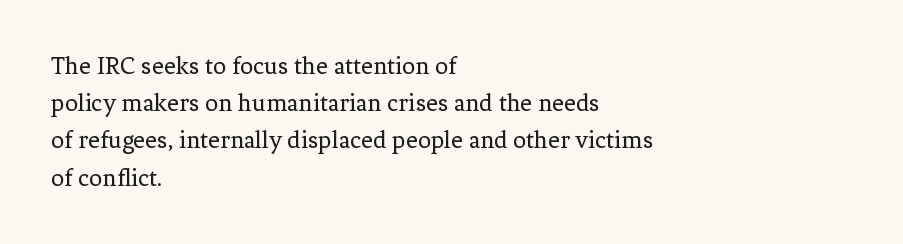
Q: Is the text bold? A: No.
Q: Is the text italic (slanted)? A: No, it is upright.
Q: Is the text underlined? A: No.
Q: How is the paragraph aligned? A: Left-aligned.
Q: Is the spacing between letters normal or unusually wide? A: Normal.
Q: Is the spacing between lines tight, normal or loose? A: Normal.
